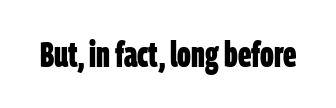
Q: Is the text bold? A: Yes.
Q: Is the typeface a serif or a sans-serif typeface? A: Sans-serif.
Q: Is the text underlined? A: No.
Q: Is the spacing between letters normal or unusually wide? A: Normal.
Q: Width (condensed, normal, or wide)? A: Condensed.
Q: Stroke contrast? A: Low.
Q: x-height? A: Large.
Q: Monospaced? A: No.
